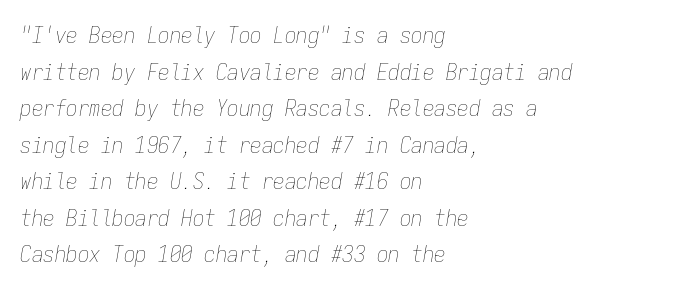
Q: Is the text bold? A: No.
Q: Is the text italic (slanted)? A: Yes, it leans right by about 9 degrees.
Q: Is the text underlined? A: No.
Q: How is the paragraph aligned? A: Left-aligned.
Q: Is the spacing between letters normal or unusually wide? A: Normal.
Q: Is the spacing between lines tight, normal or loose? A: Normal.
